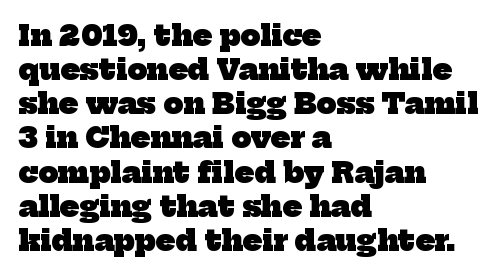
{"serif": "yes", "bold": "yes", "weight": "heavy", "width": "normal", "stroke_contrast": "low", "x_height": "medium", "monospaced": "no", "underline": "no", "align": "left", "line_spacing_ratio": 1.22, "letter_spacing": "normal", "letter_spacing_em": 0.0, "glyph_px": 28}
